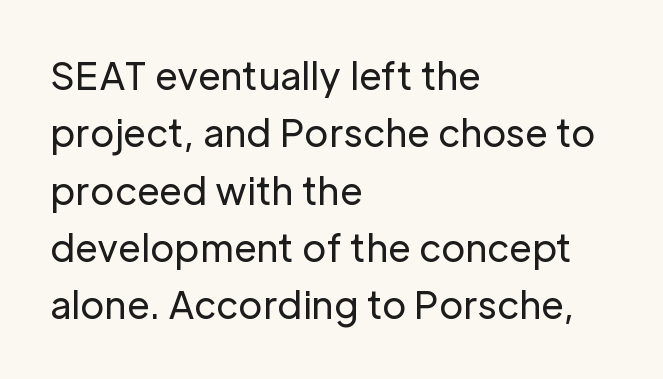
Q: Is the text bold? A: No.
Q: Is the text italic (slanted)? A: No, it is upright.
Q: Is the typeface a serif or a sans-serif typeface? A: Sans-serif.
Q: Is the text underlined? A: No.
Q: How is the paragraph aligned? A: Left-aligned.
Q: Is the spacing between letters normal or unusually wide? A: Normal.
Q: Is the spacing between lines tight, normal or loose? A: Normal.
Q: Width (condensed, normal, or wide)? A: Normal.
Q: Stroke contrast? A: Low.
Q: x-height? A: Medium.
Q: Monospaced? A: No.
